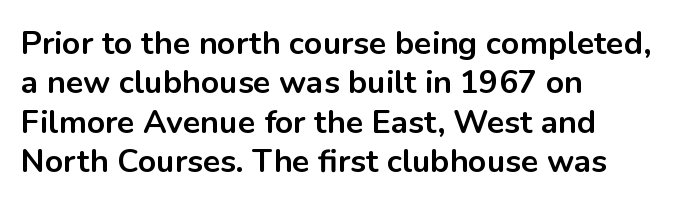
The image shows 32 px bold sans-serif type, upright; set left-aligned, line spacing 1.23x, normal letter spacing, not underlined; low stroke contrast and a medium x-height.
